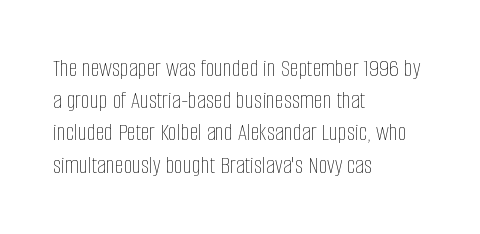
Q: Is the text bold? A: No.
Q: Is the text italic (slanted)? A: No, it is upright.
Q: Is the text underlined? A: No.
Q: How is the paragraph aligned? A: Left-aligned.
Q: Is the spacing between letters normal or unusually wide? A: Normal.
Q: Is the spacing between lines tight, normal or loose? A: Normal.
